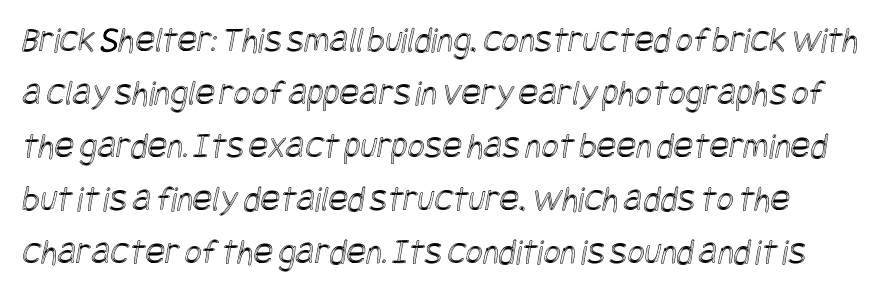
The line texture is even and compact thanks to regular tracking. Descenders are the only things crossing below the line. What's the leading like? Ordinary, nothing unusual.
